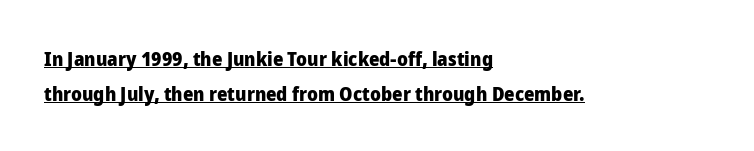
{"italic": "no", "bold": "yes", "underline": "yes", "align": "left", "line_spacing_ratio": 1.74, "letter_spacing": "normal", "letter_spacing_em": 0.0, "glyph_px": 20}
